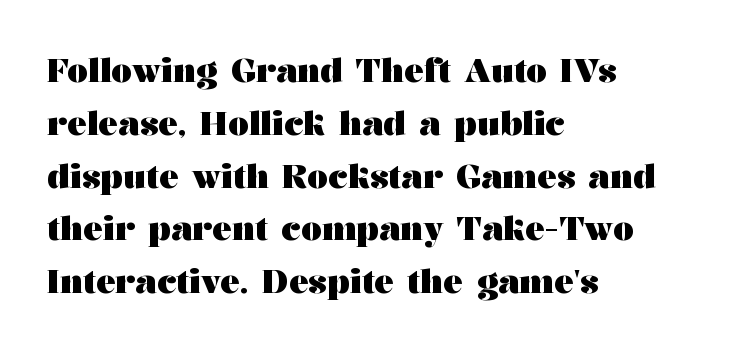
Q: Is the text bold? A: Yes.
Q: Is the text italic (slanted)? A: No, it is upright.
Q: Is the typeface a serif or a sans-serif typeface? A: Serif.
Q: Is the text underlined? A: No.
Q: How is the paragraph aligned? A: Left-aligned.
Q: Is the spacing between letters normal or unusually wide? A: Normal.
Q: Is the spacing between lines tight, normal or loose? A: Normal.
Q: Width (condensed, normal, or wide)? A: Wide.
Q: Stroke contrast? A: Medium.
Q: x-height? A: Medium.
Q: Monospaced? A: No.
